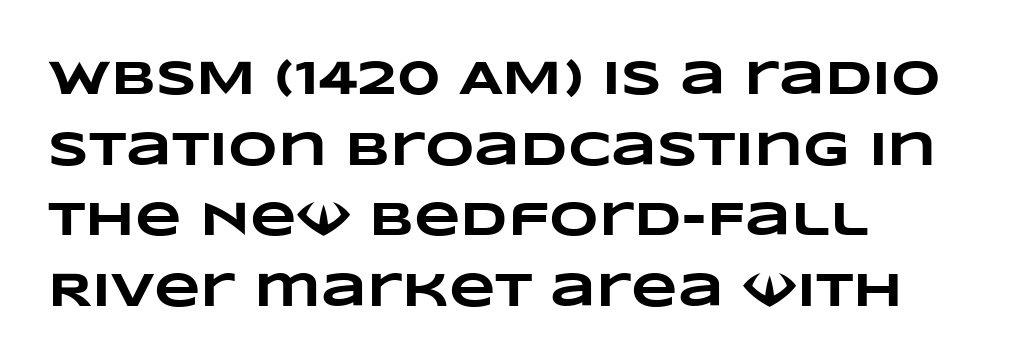
Q: Is the text bold? A: Yes.
Q: Is the text underlined? A: No.
Q: How is the paragraph aligned? A: Left-aligned.
Q: Is the spacing between letters normal or unusually wide? A: Normal.
Q: Is the spacing between lines tight, normal or loose? A: Normal.
Q: Width (condensed, normal, or wide)? A: Wide.
Q: Stroke contrast? A: Low.
Q: x-height? A: Large.
Q: Monospaced? A: No.
